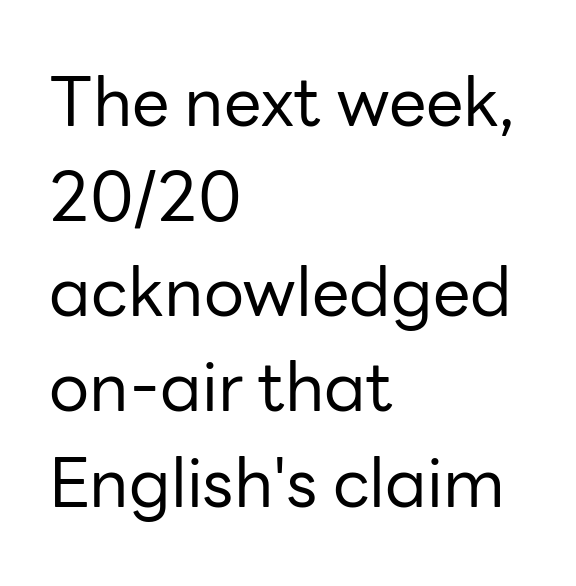
The image shows 67 px regular-weight sans-serif type, upright; set left-aligned, normal line spacing (1.42x), normal letter spacing, not underlined; low stroke contrast and a medium x-height.
